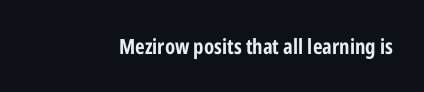
The image shows 21 px bold type, upright; set normal letter spacing, not underlined.
